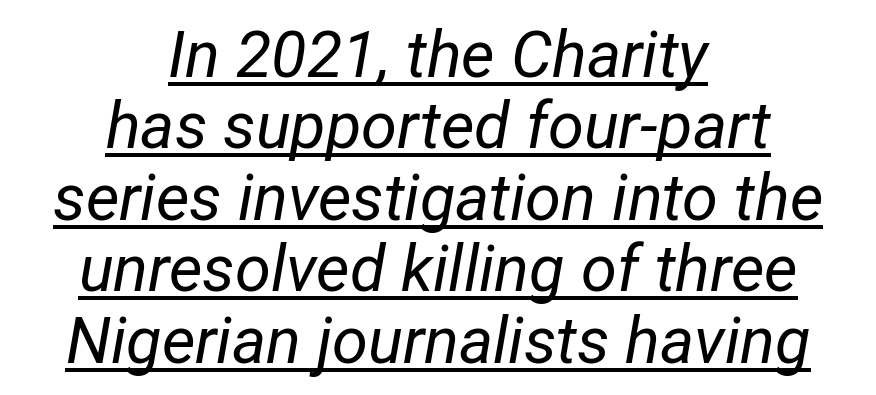
{"italic": "yes", "lean": "right", "slant_degrees": 12, "bold": "no", "weight": "regular", "width": "condensed", "stroke_contrast": "low", "x_height": "medium", "monospaced": "no", "underline": "yes", "align": "center", "line_spacing": "tight", "line_spacing_ratio": 1.1, "letter_spacing": "normal", "letter_spacing_em": 0.0, "glyph_px": 65}
